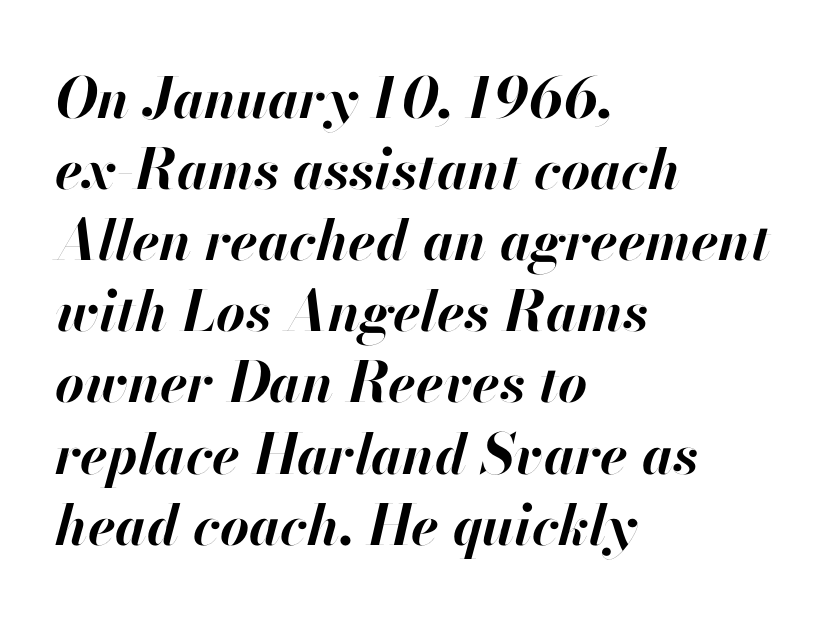
The image shows 56 px bold type, italic (leaning right); set left-aligned, normal line spacing (1.27x), normal letter spacing, not underlined; high stroke contrast and a small x-height.
